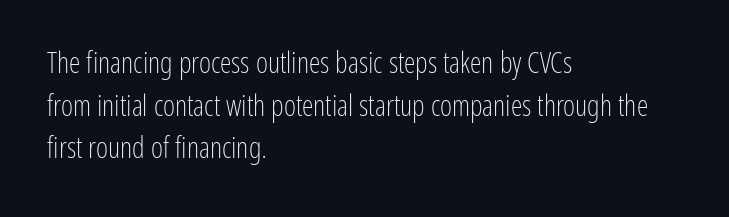
The specimen omits any rule beneath the text block's lines. Layout note: lines flush left. Here the designer chose a conventional face with non-uniform glyph widths. Inter-character spacing is left at the font's built-in metrics. Each letter's strokes conclude bluntly, with no projecting serifs. A roman cut, with each character standing at attention.
